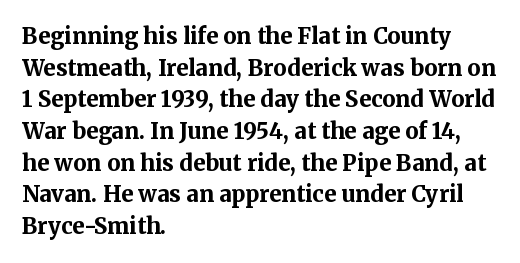
Q: Is the text bold? A: Yes.
Q: Is the text italic (slanted)? A: No, it is upright.
Q: Is the text underlined? A: No.
Q: How is the paragraph aligned? A: Left-aligned.
Q: Is the spacing between letters normal or unusually wide? A: Normal.
Q: Is the spacing between lines tight, normal or loose? A: Normal.
